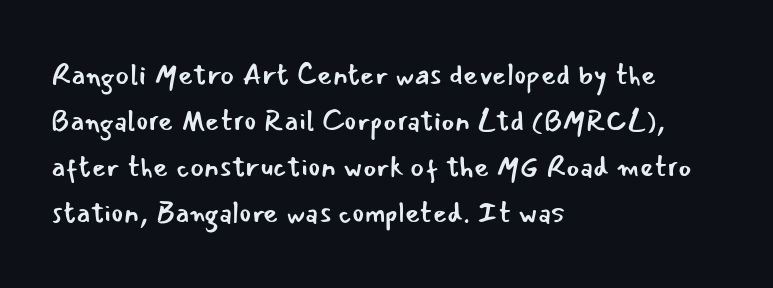
{"serif": "no", "italic": "no", "bold": "no", "weight": "regular", "width": "normal", "stroke_contrast": "low", "x_height": "small", "monospaced": "no", "underline": "no", "align": "left", "line_spacing": "normal", "line_spacing_ratio": 1.59, "letter_spacing": "normal", "letter_spacing_em": 0.0, "glyph_px": 29}
